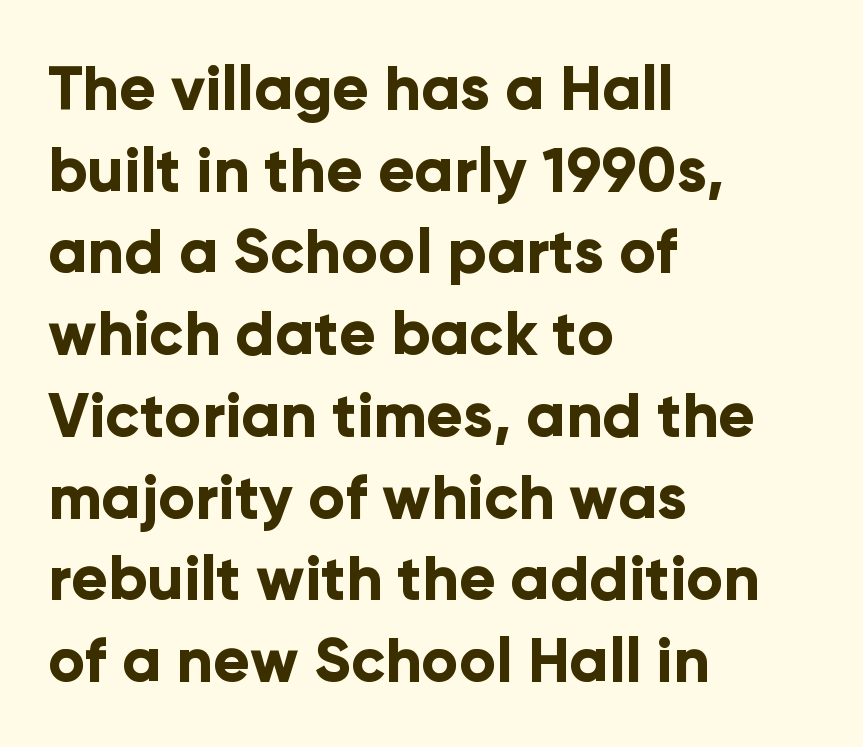
The image shows 61 px bold sans-serif type, upright; set left-aligned, normal line spacing (1.34x), normal letter spacing, not underlined; low stroke contrast and a medium x-height.
